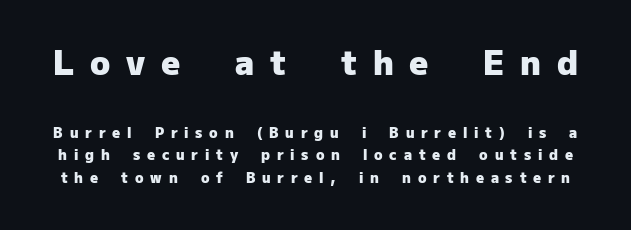
A typesetter would label this face a sans. A typesetter would call this proportional, since set widths differ per character. Summary of vertical rhythm: regular, with standard interline spacing. Underline: absent.
